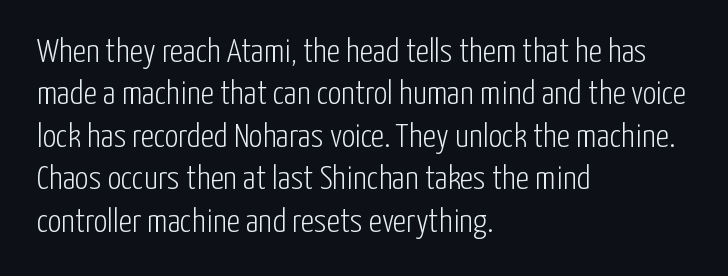
Q: Is the text bold? A: No.
Q: Is the text italic (slanted)? A: No, it is upright.
Q: Is the typeface a serif or a sans-serif typeface? A: Sans-serif.
Q: Is the text underlined? A: No.
Q: How is the paragraph aligned? A: Left-aligned.
Q: Is the spacing between letters normal or unusually wide? A: Normal.
Q: Is the spacing between lines tight, normal or loose? A: Normal.
Q: Width (condensed, normal, or wide)? A: Condensed.
Q: Stroke contrast? A: Low.
Q: x-height? A: Medium.
Q: Monospaced? A: No.
